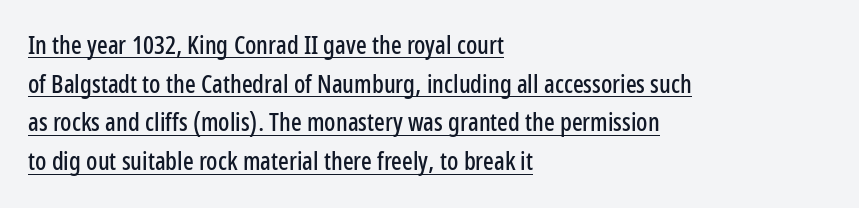
Each line starts at the same left margin while the right side varies. Compared with typical body copy, the letter spacing here is the same. Regarding leading, the lines here are spaced in the standard way. The letters stand upright; this is a roman face. The specimen includes a rule beneath the text block's lines.
